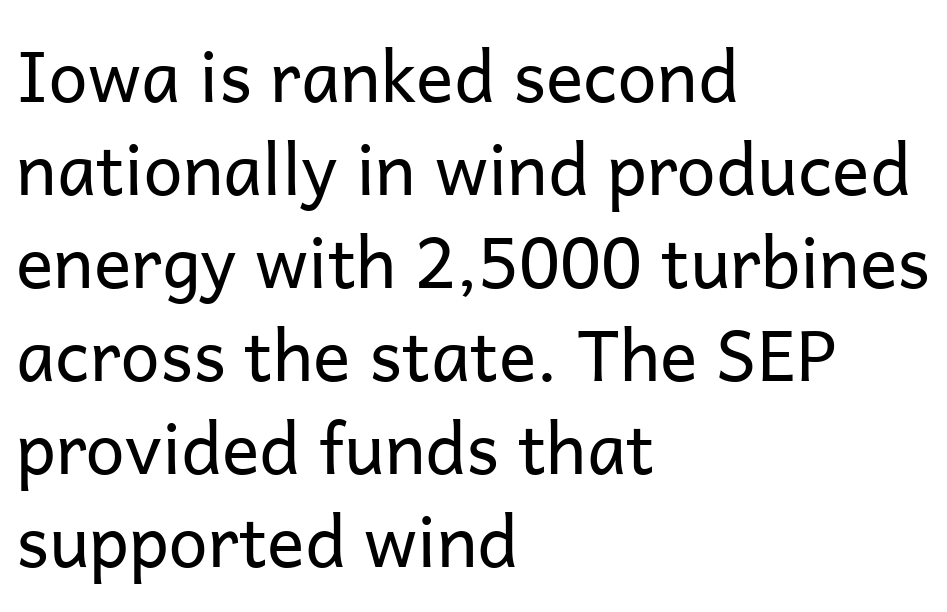
The image shows 70 px regular-weight sans-serif type, upright; set left-aligned, normal line spacing (1.33x), normal letter spacing, not underlined; low stroke contrast and a medium x-height.
